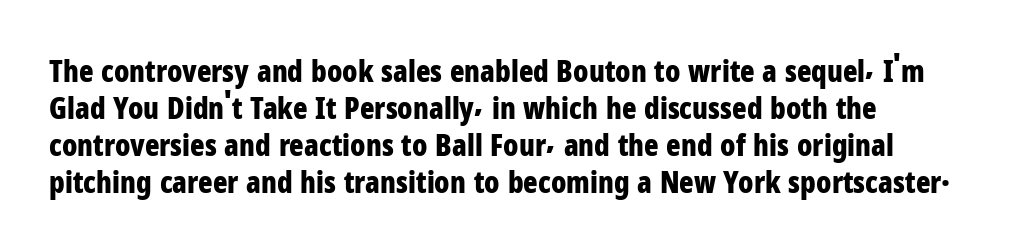
This sample uses plain, unmodified letter spacing. The letters advance in unequal steps, a hallmark of proportional type. The words here are not underlined. Ordinary non-slanted type is in use. How heavy is the stroke? Heavy — this is a bold.
